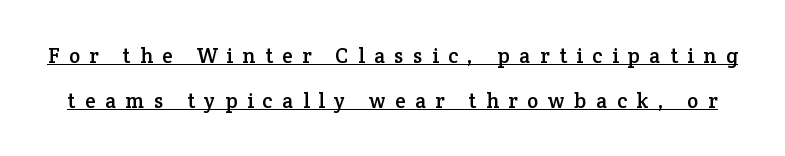
The image shows 21 px text type, upright; set loose line spacing (2.12x), unusually wide letter spacing (+0.46 em), underlined.
